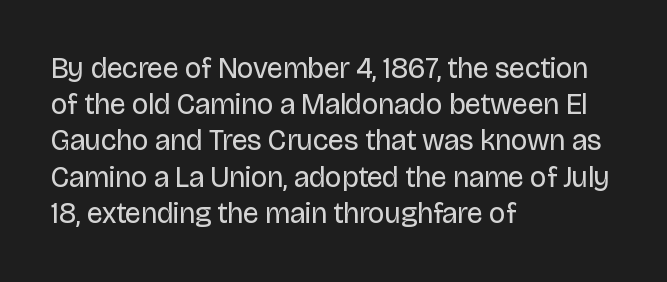
The image shows 29 px regular-weight sans-serif type, upright; set left-aligned, normal line spacing (1.25x), normal letter spacing, not underlined; low stroke contrast and a large x-height.
